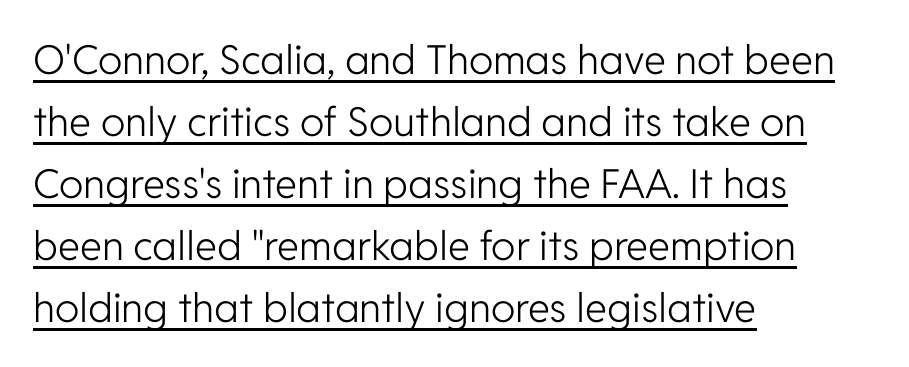
Q: Is the text bold? A: No.
Q: Is the text italic (slanted)? A: No, it is upright.
Q: Is the typeface a serif or a sans-serif typeface? A: Sans-serif.
Q: Is the text underlined? A: Yes.
Q: How is the paragraph aligned? A: Left-aligned.
Q: Is the spacing between letters normal or unusually wide? A: Normal.
Q: Is the spacing between lines tight, normal or loose? A: Normal.
Q: Width (condensed, normal, or wide)? A: Normal.
Q: Stroke contrast? A: Low.
Q: x-height? A: Medium.
Q: Monospaced? A: No.
